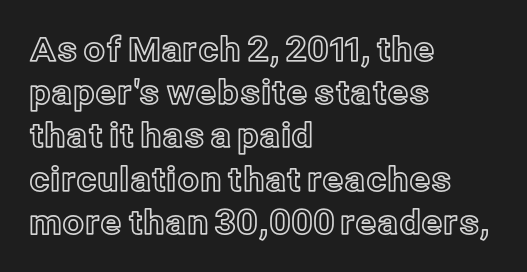
Reading down the block, your eye returns to a fixed left position each line. A clean baseline with only descenders dipping below it. Leading: standard. This sample uses an upright cut, with every glyph sitting square on the baseline.
